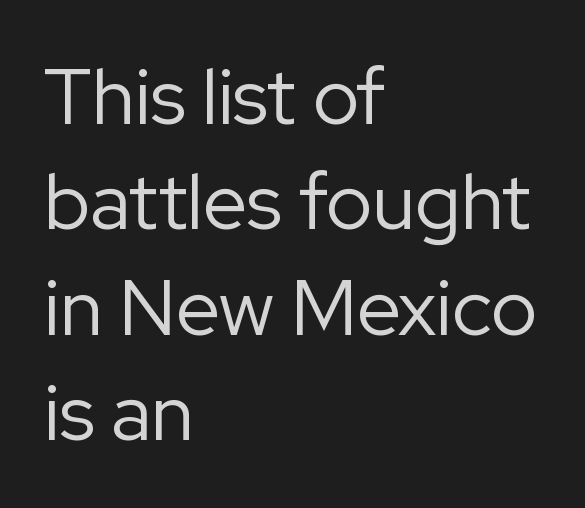
The image shows 78 px regular-weight sans-serif type, upright; set left-aligned, normal line spacing (1.35x), normal letter spacing, not underlined; low stroke contrast and a medium x-height.
